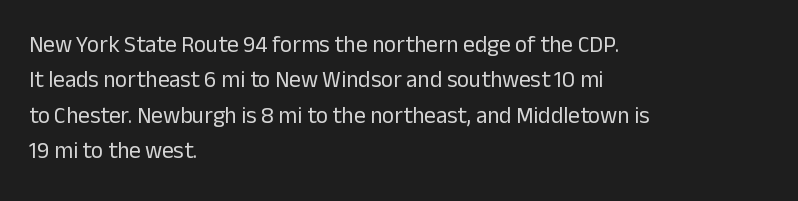
{"italic": "no", "bold": "no", "underline": "no", "align": "left", "line_spacing": "normal", "line_spacing_ratio": 1.54, "letter_spacing": "normal", "letter_spacing_em": 0.0, "glyph_px": 23}
